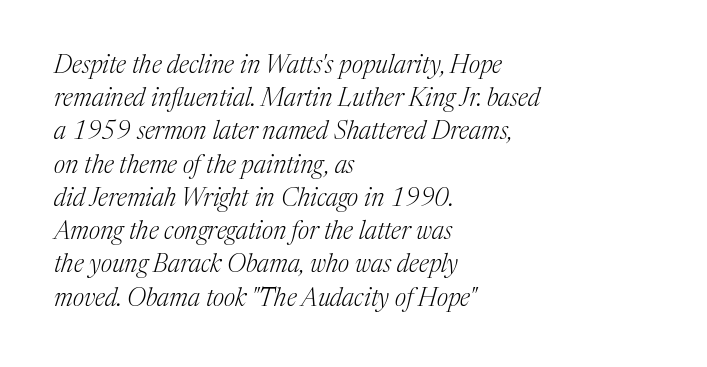
Q: Is the text bold? A: No.
Q: Is the text italic (slanted)? A: Yes, it leans right by about 17 degrees.
Q: Is the text underlined? A: No.
Q: How is the paragraph aligned? A: Left-aligned.
Q: Is the spacing between letters normal or unusually wide? A: Normal.
Q: Is the spacing between lines tight, normal or loose? A: Normal.
